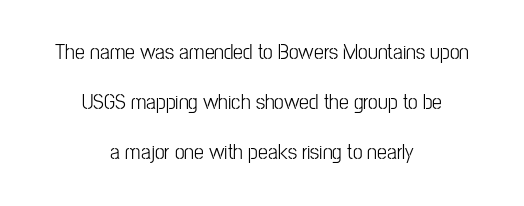
Does the leading feel generous? Absolutely, it's lavish. The typesetter chose a symmetrical, centered arrangement here. Bare-footed words on every line. No extra tracking has been applied to these lines. The specimen reads as upright at a glance.
